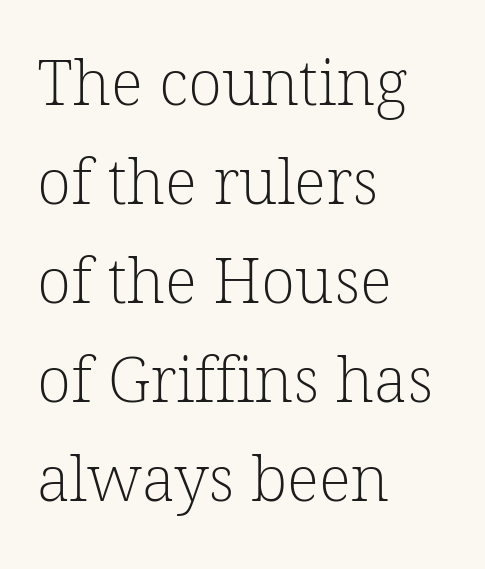
Q: Is the text bold? A: No.
Q: Is the typeface a serif or a sans-serif typeface? A: Serif.
Q: Is the text underlined? A: No.
Q: How is the paragraph aligned? A: Left-aligned.
Q: Is the spacing between letters normal or unusually wide? A: Normal.
Q: Is the spacing between lines tight, normal or loose? A: Normal.
Q: Width (condensed, normal, or wide)? A: Normal.
Q: Stroke contrast? A: Low.
Q: x-height? A: Medium.
Q: Monospaced? A: No.
